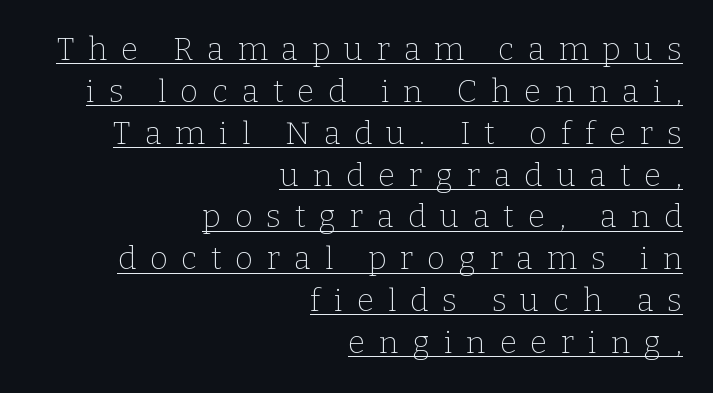
{"serif": "yes", "italic": "no", "bold": "no", "weight": "thin", "width": "normal", "stroke_contrast": "low", "x_height": "medium", "monospaced": "no", "underline": "yes", "align": "right", "line_spacing": "normal", "line_spacing_ratio": 1.35, "letter_spacing": "wide", "letter_spacing_em": 0.45, "glyph_px": 31}
